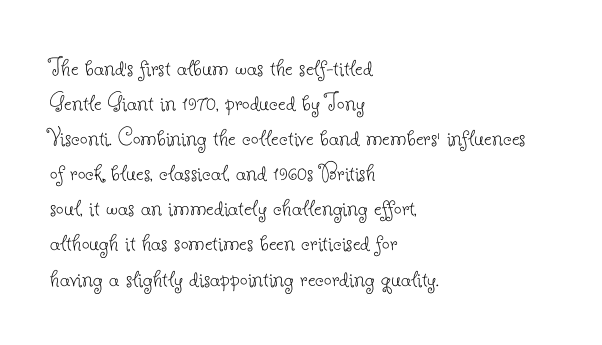
{"italic": "no", "bold": "no", "underline": "no", "align": "left", "line_spacing": "normal", "line_spacing_ratio": 1.3, "letter_spacing": "normal", "letter_spacing_em": 0.0, "glyph_px": 27}
